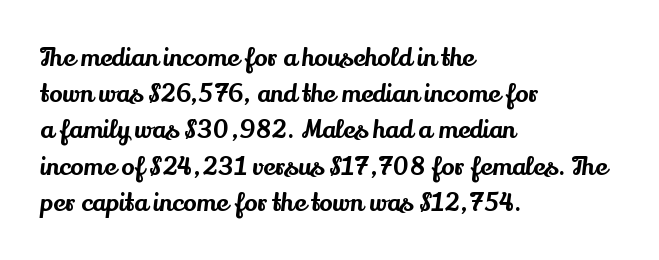
Q: Is the text italic (slanted)? A: Yes.
Q: Is the text underlined? A: No.
Q: How is the paragraph aligned? A: Left-aligned.
Q: Is the spacing between letters normal or unusually wide? A: Normal.
Q: Is the spacing between lines tight, normal or loose? A: Normal.
